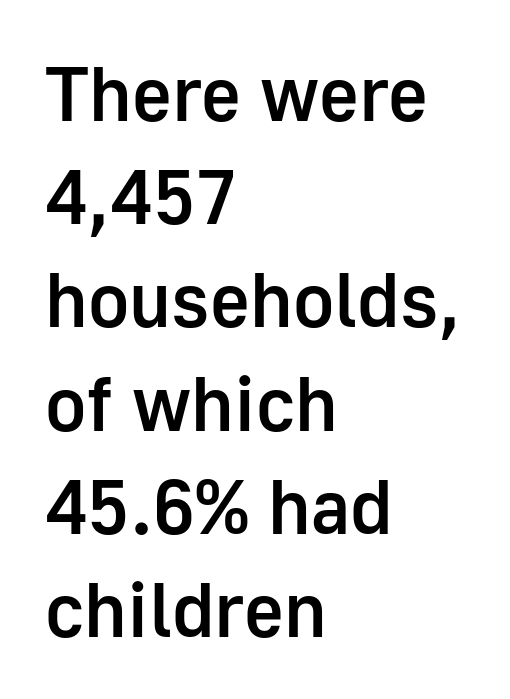
{"serif": "no", "italic": "no", "bold": "semi", "weight": "semibold", "width": "normal", "stroke_contrast": "low", "x_height": "medium", "monospaced": "no", "underline": "no", "align": "left", "line_spacing": "normal", "line_spacing_ratio": 1.34, "letter_spacing": "normal", "letter_spacing_em": 0.0, "glyph_px": 77}
